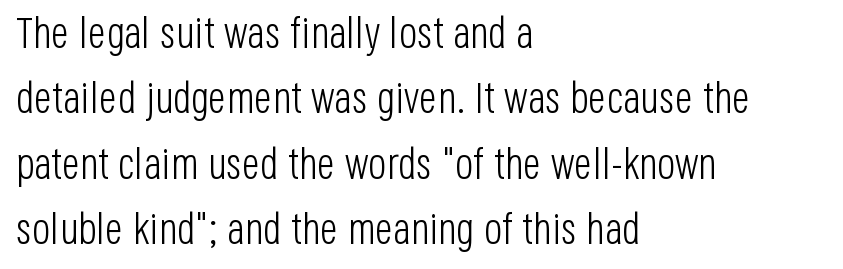
Q: Is the text bold? A: No.
Q: Is the text italic (slanted)? A: No, it is upright.
Q: Is the typeface a serif or a sans-serif typeface? A: Sans-serif.
Q: Is the text underlined? A: No.
Q: How is the paragraph aligned? A: Left-aligned.
Q: Is the spacing between letters normal or unusually wide? A: Normal.
Q: Is the spacing between lines tight, normal or loose? A: Normal.
Q: Width (condensed, normal, or wide)? A: Condensed.
Q: Stroke contrast? A: Low.
Q: x-height? A: Large.
Q: Monospaced? A: No.
